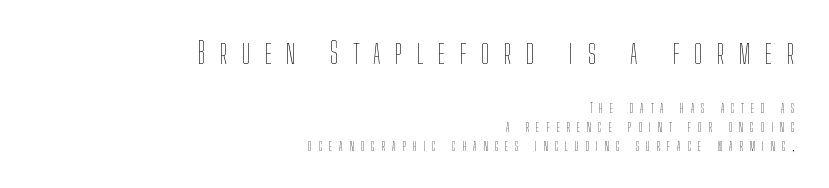
Q: Is the text bold? A: No.
Q: Is the text italic (slanted)? A: No, it is upright.
Q: Is the text underlined? A: No.
Q: How is the paragraph aligned? A: Right-aligned.
Q: Is the spacing between letters normal or unusually wide? A: Unusually wide.
Q: Is the spacing between lines tight, normal or loose? A: Normal.
Q: Which block of text is set in a larger size, the first (top) or the second (bottom)? A: The first (top) one.
Q: Width (condensed, normal, or wide)? A: Condensed.
Q: Stroke contrast? A: Low.
Q: x-height? A: Medium.
Q: Monospaced? A: No.
